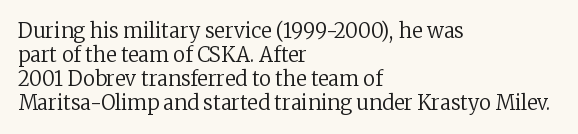
The image shows 20 px text type, upright; set left-aligned, line spacing 1.2x, normal letter spacing, not underlined.
